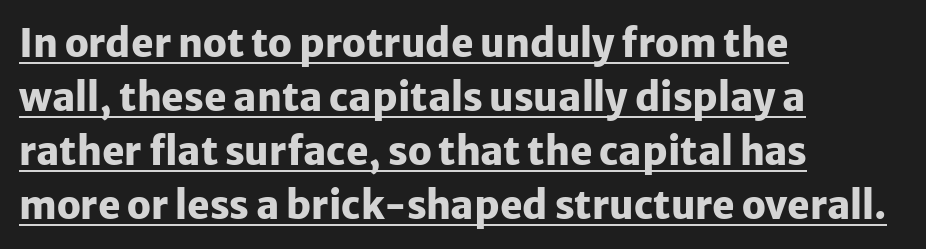
The image shows 38 px heavy sans-serif type, upright; set left-aligned, normal line spacing (1.42x), normal letter spacing, underlined; low stroke contrast and a medium x-height.
